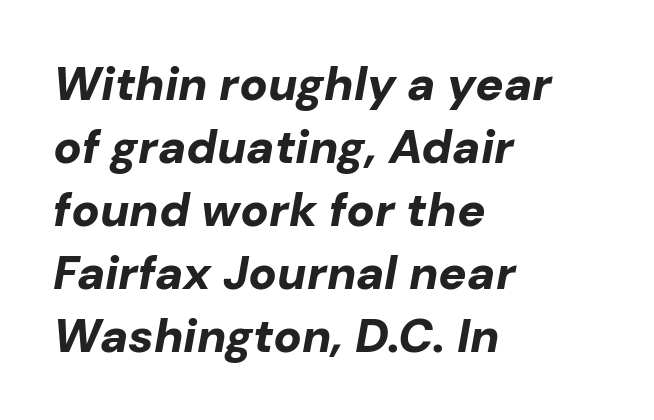
{"italic": "yes", "lean": "right", "slant_degrees": 10, "bold": "yes", "weight": "bold", "width": "normal", "stroke_contrast": "low", "x_height": "medium", "monospaced": "no", "underline": "no", "align": "left", "line_spacing": "normal", "line_spacing_ratio": 1.34, "letter_spacing": "normal", "letter_spacing_em": 0.0, "glyph_px": 47}
